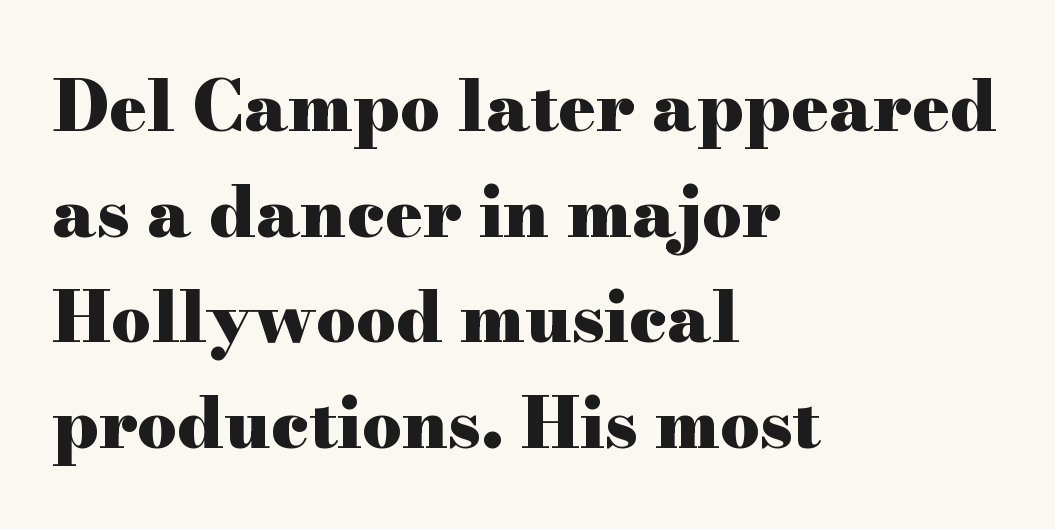
{"serif": "yes", "italic": "no", "bold": "yes", "weight": "heavy", "width": "wide", "stroke_contrast": "high", "x_height": "small", "monospaced": "no", "underline": "no", "align": "left", "line_spacing": "normal", "line_spacing_ratio": 1.51, "letter_spacing": "normal", "letter_spacing_em": 0.0, "glyph_px": 70}
